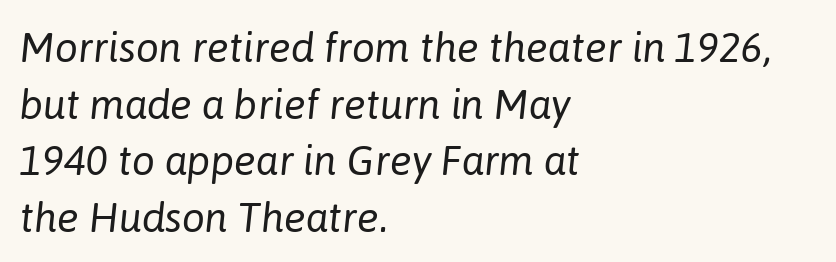
Q: Is the text bold? A: No.
Q: Is the text italic (slanted)? A: Yes, it leans right by about 6 degrees.
Q: Is the text underlined? A: No.
Q: How is the paragraph aligned? A: Left-aligned.
Q: Is the spacing between letters normal or unusually wide? A: Normal.
Q: Is the spacing between lines tight, normal or loose? A: Normal.
Q: Width (condensed, normal, or wide)? A: Normal.
Q: Stroke contrast? A: Low.
Q: x-height? A: Medium.
Q: Monospaced? A: No.
